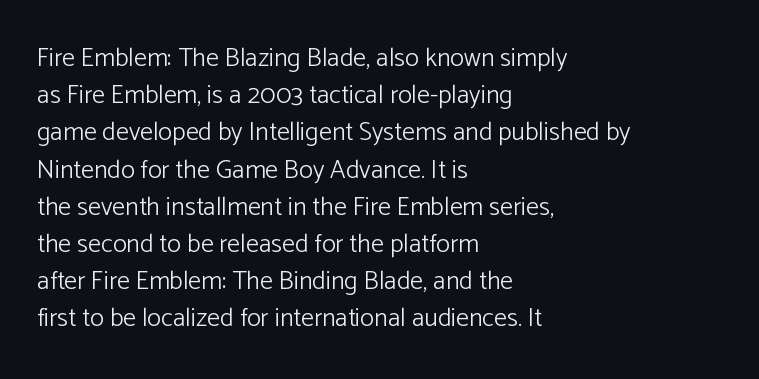
The image shows 26 px text type, upright; set left-aligned, normal line spacing (1.43x), normal letter spacing, not underlined.
